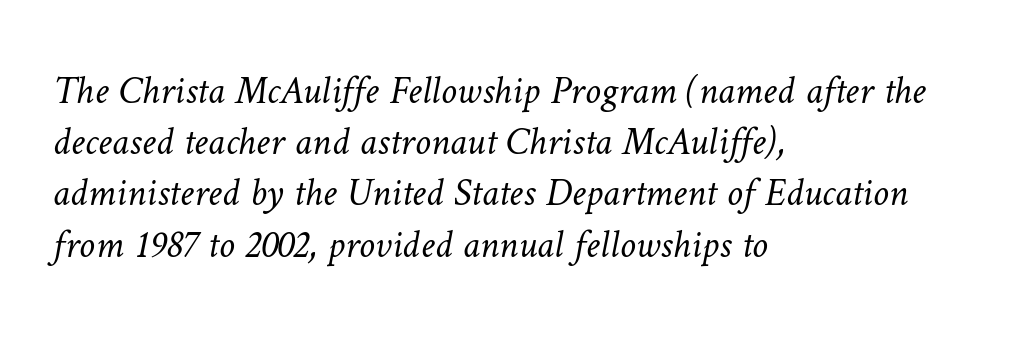
The image shows 40 px light type; set left-aligned, normal line spacing (1.28x), normal letter spacing, not underlined; low stroke contrast and a medium x-height.
